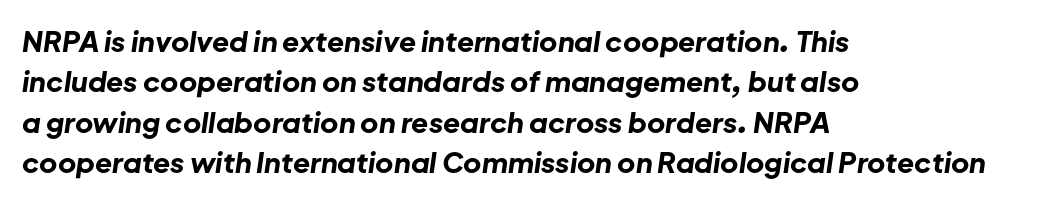
Q: Is the text bold? A: Yes.
Q: Is the text italic (slanted)? A: Yes, it leans right by about 8 degrees.
Q: Is the text underlined? A: No.
Q: How is the paragraph aligned? A: Left-aligned.
Q: Is the spacing between letters normal or unusually wide? A: Normal.
Q: Is the spacing between lines tight, normal or loose? A: Normal.
Q: Width (condensed, normal, or wide)? A: Normal.
Q: Stroke contrast? A: Low.
Q: x-height? A: Medium.
Q: Monospaced? A: No.
